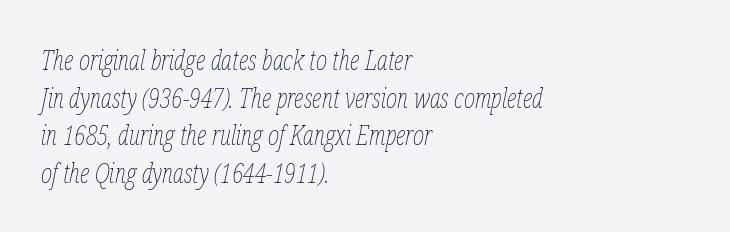
{"italic": "yes", "lean": "right", "slant_degrees": 12, "bold": "no", "underline": "no", "align": "left", "line_spacing": "normal", "line_spacing_ratio": 1.39, "letter_spacing": "normal", "letter_spacing_em": 0.0, "glyph_px": 27}
